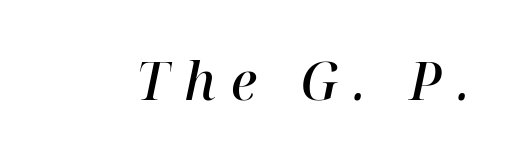
{"serif": "yes", "italic": "yes", "lean": "right", "slant_degrees": 12, "bold": "semi", "weight": "semibold", "width": "normal", "stroke_contrast": "high", "x_height": "medium", "monospaced": "no", "underline": "no", "letter_spacing": "wide", "letter_spacing_em": 0.29, "glyph_px": 52}
